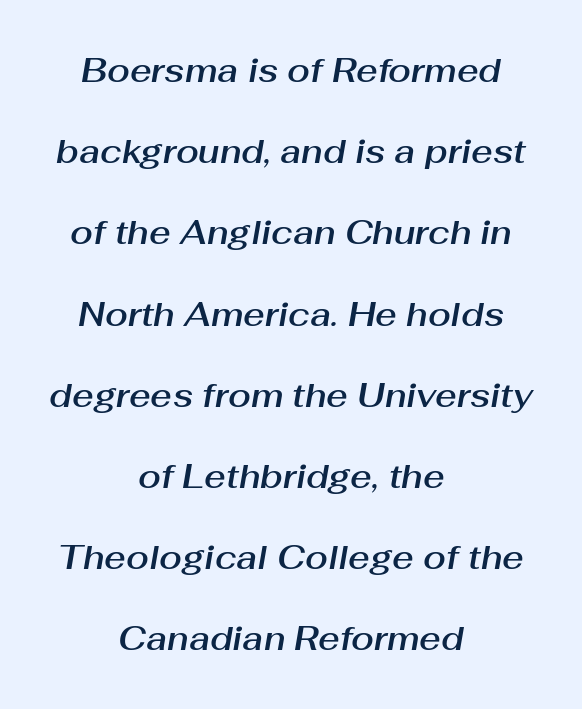
The image shows 33 px text type, italic (leaning right); set centered, loose line spacing (2.46x), normal letter spacing, not underlined; medium stroke contrast and a medium x-height.
